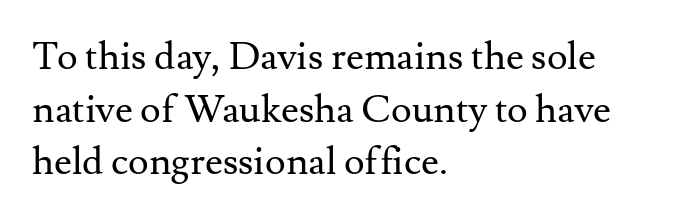
Does the type have serifs? Yes, each stem ends in a small foot. Every character sits straight up, as roman type does. A clean baseline with only descenders dipping below it. Compared with a typical body face, this is equally light or lighter still.
